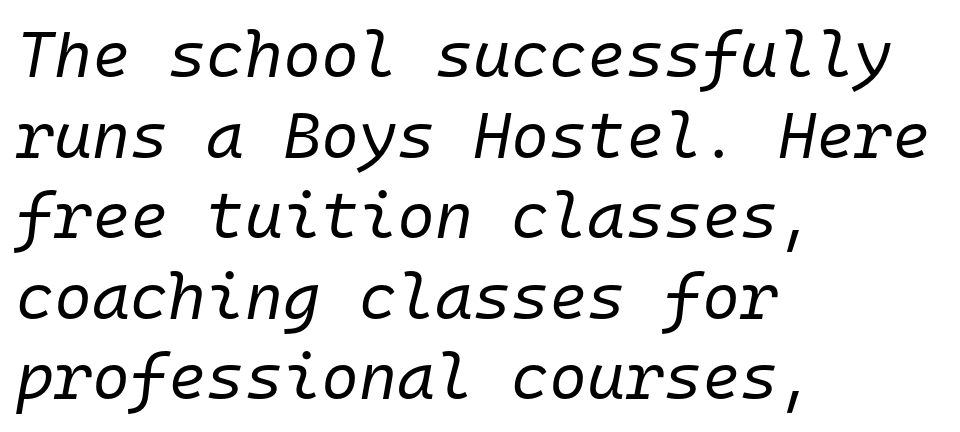
Only glyphs here, with clear space below each row. The passage shown is typed in a monospace face where columns stay perfectly aligned. Quick note: italic. Left-aligned paragraph, ragged on the right. Caption: face not bold, strokes unweighted.
